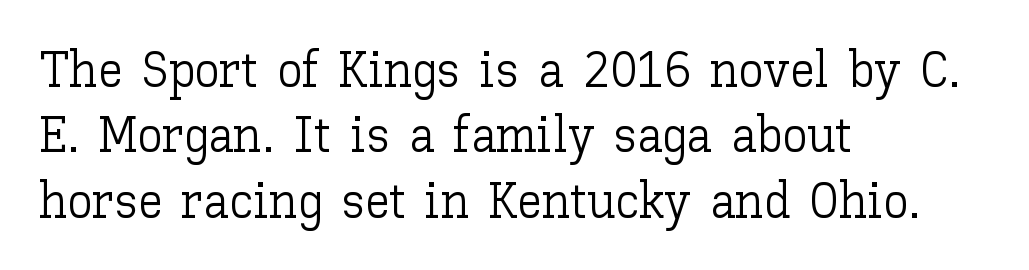
{"italic": "no", "bold": "no", "weight": "light", "width": "normal", "stroke_contrast": "low", "x_height": "medium", "monospaced": "no", "underline": "no", "align": "left", "line_spacing": "normal", "line_spacing_ratio": 1.31, "letter_spacing": "normal", "letter_spacing_em": 0.0, "glyph_px": 50}
